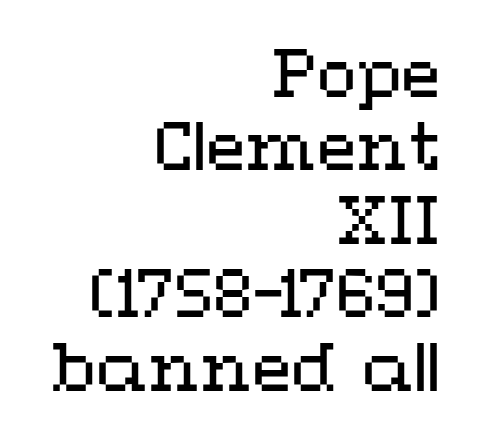
Varying glyph widths throughout — classic text-font behaviour. The typesetter chose a ragged-left arrangement here. Caption: face not bold, strokes unweighted. Ascenders rise straight up at ninety degrees. The gaps between neighbouring characters are ordinary and unremarkable.
